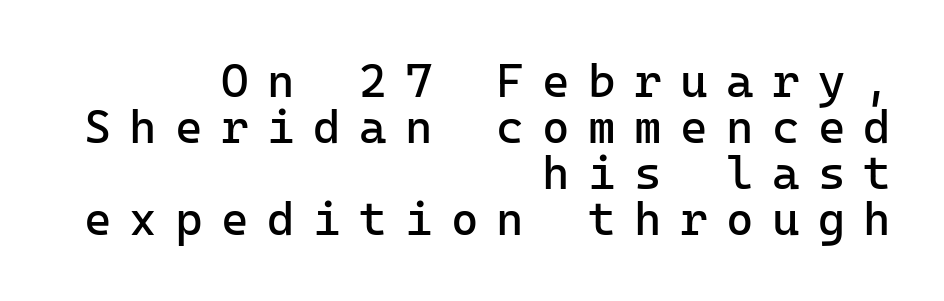
Q: Is the text bold? A: No.
Q: Is the text italic (slanted)? A: No, it is upright.
Q: Is the typeface a serif or a sans-serif typeface? A: Sans-serif.
Q: Is the text underlined? A: No.
Q: How is the paragraph aligned? A: Right-aligned.
Q: Is the spacing between letters normal or unusually wide? A: Unusually wide.
Q: Is the spacing between lines tight, normal or loose? A: Tight.
Q: Width (condensed, normal, or wide)? A: Normal.
Q: Stroke contrast? A: Low.
Q: x-height? A: Medium.
Q: Monospaced? A: Yes.
